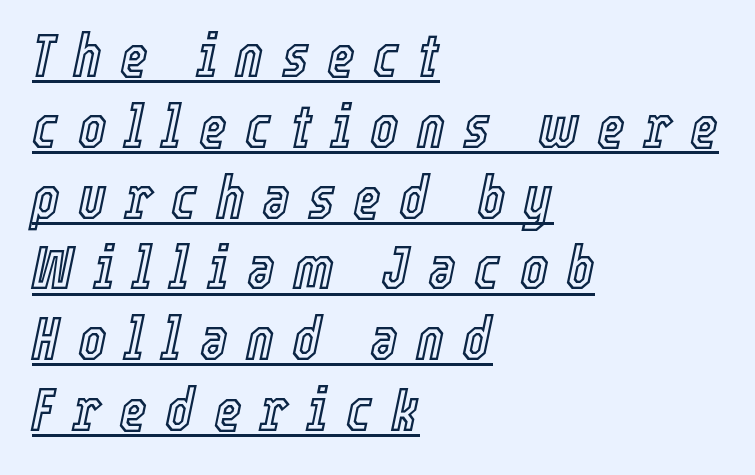
{"italic": "yes", "lean": "right", "slant_degrees": 12, "width": "condensed", "x_height": "medium", "monospaced": "no", "underline": "yes", "align": "left", "line_spacing_ratio": 1.18, "letter_spacing": "wide", "letter_spacing_em": 0.3, "glyph_px": 60}
